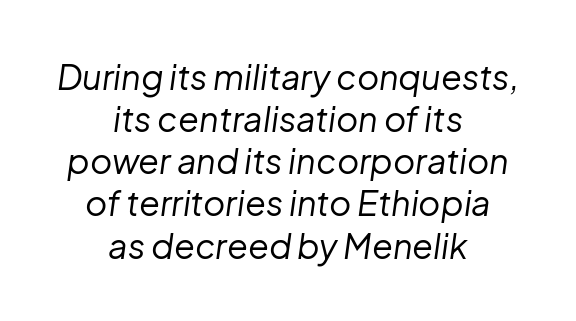
Centered paragraph, ragged on both sides. Observe the lean: these are italic letterforms. This rendering features lettering with no underline. There is no visible air inserted between adjacent glyphs. Note the varied advance widths — an 'i' is clearly narrower than an 'm'. Compared with a typical body face, this is equally light or lighter still.
